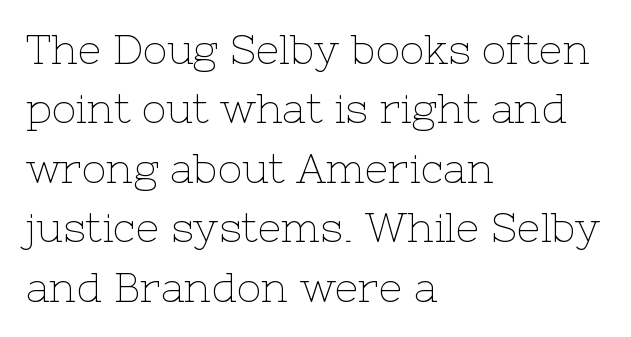
{"serif": "yes", "italic": "no", "bold": "no", "weight": "thin", "width": "normal", "stroke_contrast": "low", "x_height": "medium", "monospaced": "no", "underline": "no", "align": "left", "line_spacing": "normal", "line_spacing_ratio": 1.45, "letter_spacing": "normal", "letter_spacing_em": 0.0, "glyph_px": 41}
